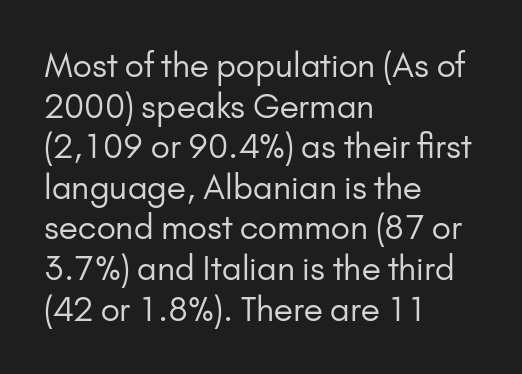
Honestly, there is no underline to notice here at all. Weight: not bold — regular or lighter. The rag falls on the right side of this text block. Do the letters lean? They stand straight. Note the varied advance widths — an 'i' is clearly narrower than an 'm'.
